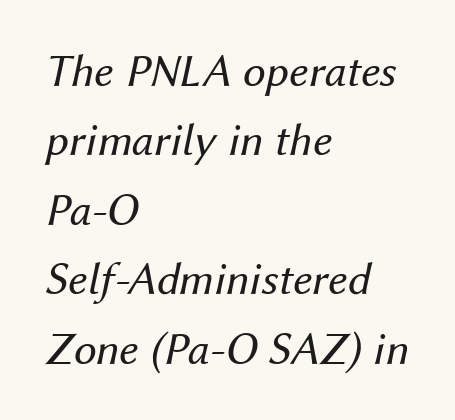
{"italic": "yes", "lean": "right", "slant_degrees": 12, "bold": "no", "weight": "regular", "width": "normal", "stroke_contrast": "medium", "x_height": "medium", "monospaced": "no", "underline": "no", "align": "left", "line_spacing": "normal", "line_spacing_ratio": 1.51, "letter_spacing": "normal", "letter_spacing_em": 0.0, "glyph_px": 46}
